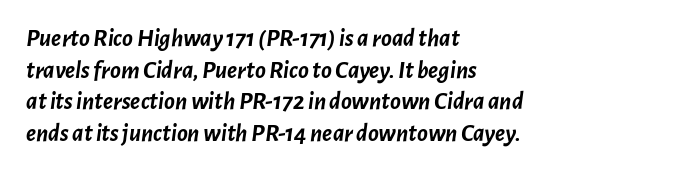
Q: Is the text bold? A: Yes.
Q: Is the text italic (slanted)? A: Yes, it leans right by about 7 degrees.
Q: Is the text underlined? A: No.
Q: How is the paragraph aligned? A: Left-aligned.
Q: Is the spacing between letters normal or unusually wide? A: Normal.
Q: Is the spacing between lines tight, normal or loose? A: Normal.
